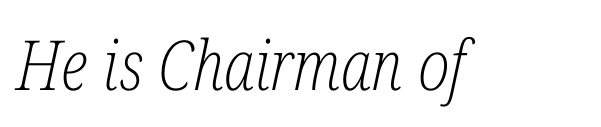
A typesetter would call this zero additional tracking. This rendering employs a face with finishing strokes, i.e., a serif. Stroke mass is kept to a normal reading level or below. Rule under the text: the space is simply empty. The letters are slanted; this is an italic face.
